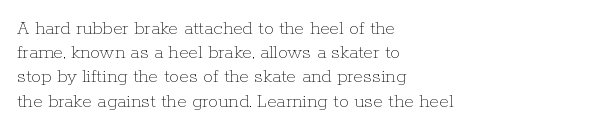
The image shows 20 px text type, upright; set left-aligned, line spacing 1.21x, normal letter spacing, not underlined.
